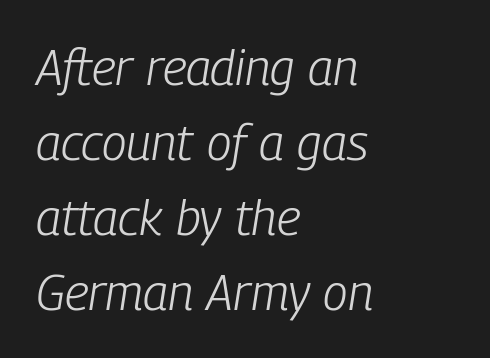
The image shows 50 px light, condensed type, italic (leaning right); set left-aligned, normal line spacing (1.5x), normal letter spacing, not underlined; low stroke contrast and a medium x-height.
